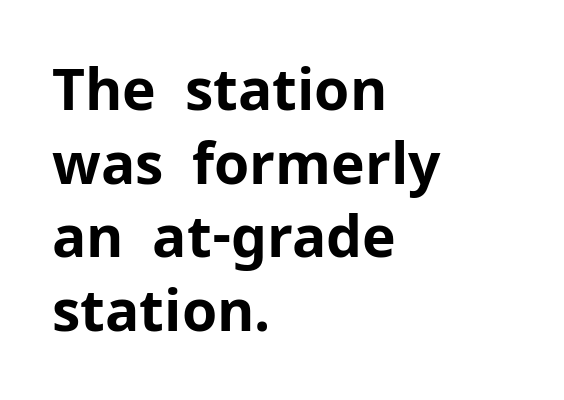
Q: Is the text bold? A: Yes.
Q: Is the text italic (slanted)? A: No, it is upright.
Q: Is the typeface a serif or a sans-serif typeface? A: Sans-serif.
Q: Is the text underlined? A: No.
Q: How is the paragraph aligned? A: Left-aligned.
Q: Is the spacing between letters normal or unusually wide? A: Normal.
Q: Is the spacing between lines tight, normal or loose? A: Normal.
Q: Width (condensed, normal, or wide)? A: Normal.
Q: Stroke contrast? A: Low.
Q: x-height? A: Medium.
Q: Monospaced? A: No.
